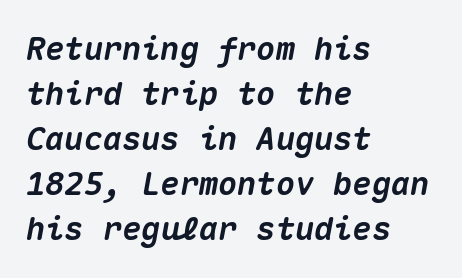
{"italic": "yes", "lean": "right", "slant_degrees": 10, "bold": "yes", "weight": "heavy", "width": "normal", "stroke_contrast": "medium", "x_height": "medium", "monospaced": "yes", "underline": "no", "align": "left", "line_spacing": "normal", "line_spacing_ratio": 1.41, "letter_spacing": "normal", "letter_spacing_em": 0.0, "glyph_px": 32}
